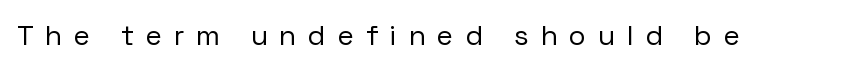
The image shows 28 px regular-weight sans-serif type, upright; set unusually wide letter spacing (+0.44 em), not underlined; low stroke contrast and a medium x-height.
